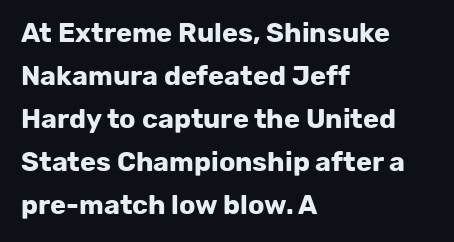
The image shows 27 px bold type, upright; set left-aligned, normal line spacing (1.59x), normal letter spacing, not underlined.
